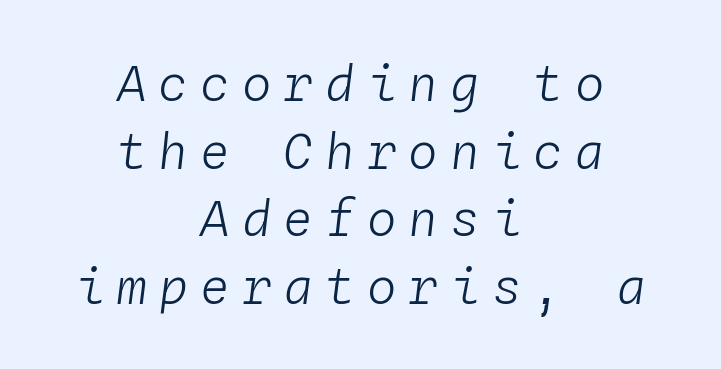
{"italic": "yes", "lean": "right", "slant_degrees": 4, "bold": "no", "weight": "light", "width": "normal", "stroke_contrast": "low", "x_height": "medium", "monospaced": "yes", "underline": "no", "align": "center", "line_spacing": "normal", "line_spacing_ratio": 1.38, "letter_spacing": "wide", "letter_spacing_em": 0.25, "glyph_px": 49}
